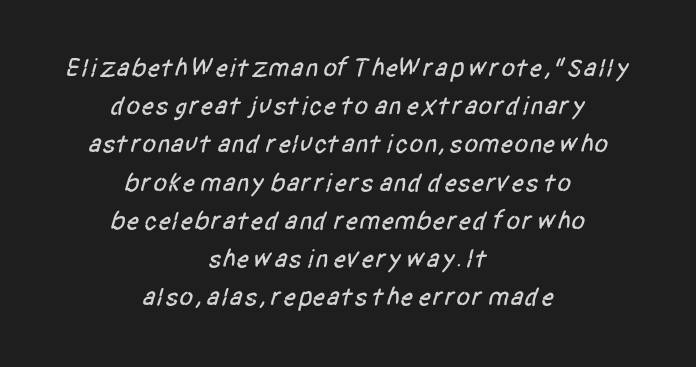
Q: Is the text underlined? A: No.
Q: How is the paragraph aligned? A: Centered.
Q: Is the spacing between letters normal or unusually wide? A: Normal.
Q: Is the spacing between lines tight, normal or loose? A: Normal.
